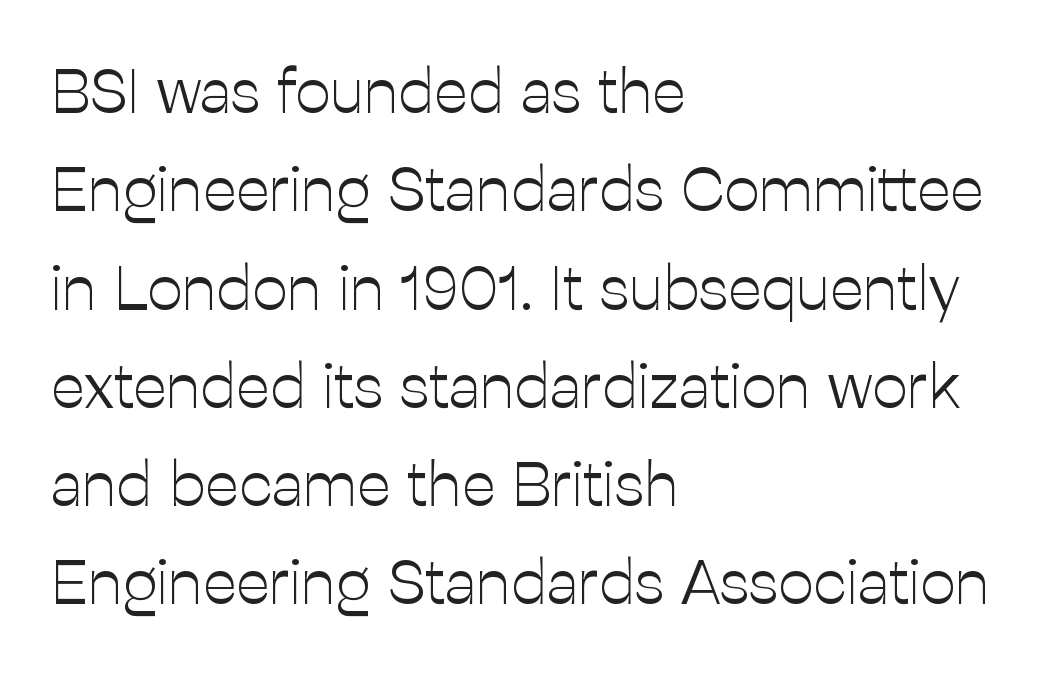
Q: Is the text bold? A: No.
Q: Is the text italic (slanted)? A: No, it is upright.
Q: Is the typeface a serif or a sans-serif typeface? A: Sans-serif.
Q: Is the text underlined? A: No.
Q: How is the paragraph aligned? A: Left-aligned.
Q: Is the spacing between letters normal or unusually wide? A: Normal.
Q: Is the spacing between lines tight, normal or loose? A: Normal.
Q: Width (condensed, normal, or wide)? A: Normal.
Q: Stroke contrast? A: Low.
Q: x-height? A: Medium.
Q: Monospaced? A: No.
